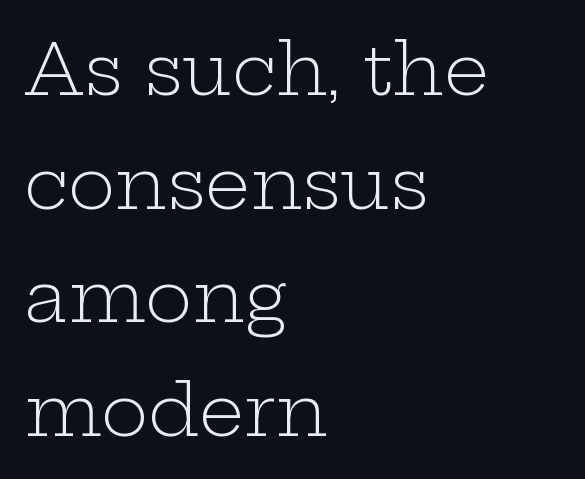
{"serif": "yes", "italic": "no", "bold": "no", "weight": "light", "width": "wide", "stroke_contrast": "low", "x_height": "medium", "monospaced": "no", "underline": "no", "align": "left", "line_spacing": "normal", "line_spacing_ratio": 1.6, "letter_spacing": "normal", "letter_spacing_em": 0.0, "glyph_px": 71}
